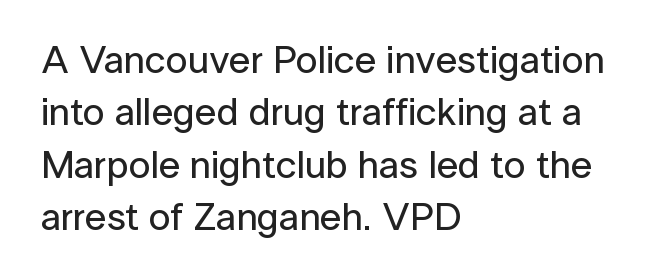
The letters stand upright; this is a roman face. Look at the tracking — it's just the regular setting, nothing added. Unmarked baselines from the first word to the last. The paragraph shown leans on its left margin.
